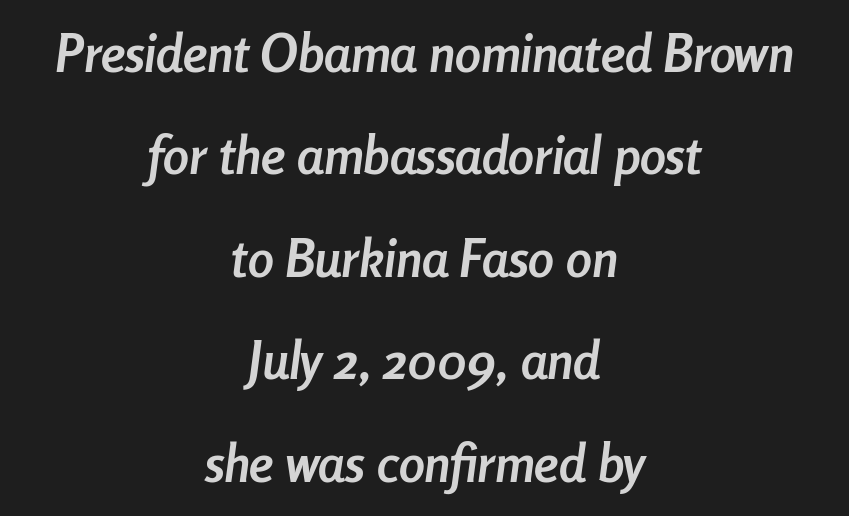
Here the designer chose a conventional face with non-uniform glyph widths. Strong, thick strokes mark this as bold type. A clean baseline with only descenders dipping below it. Glyph-to-glyph distance matches everyday printed text. Every row of glyphs is offset so its center matches the block's center.
